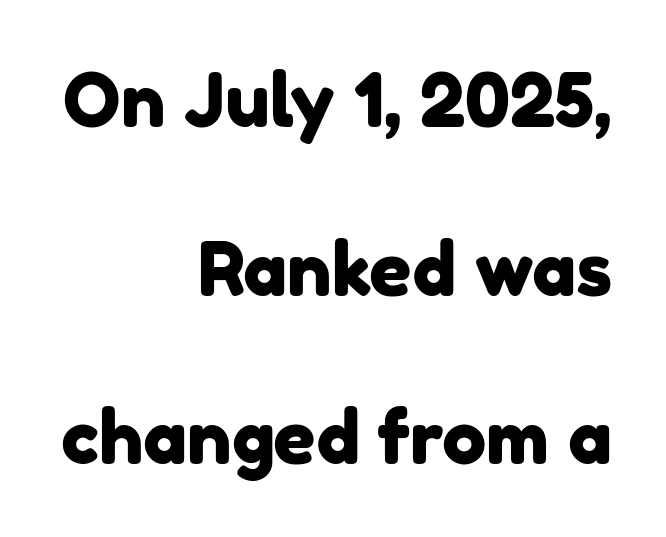
The image shows 74 px sans-serif type; set right-aligned, loose line spacing (2.28x), normal letter spacing, not underlined; low stroke contrast and a medium x-height.
